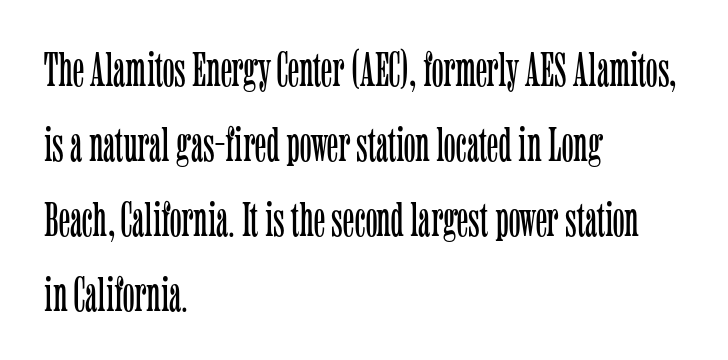
The image shows 49 px light, condensed serif type, upright; set left-aligned, normal line spacing (1.53x), normal letter spacing, not underlined; low stroke contrast and a medium x-height.
